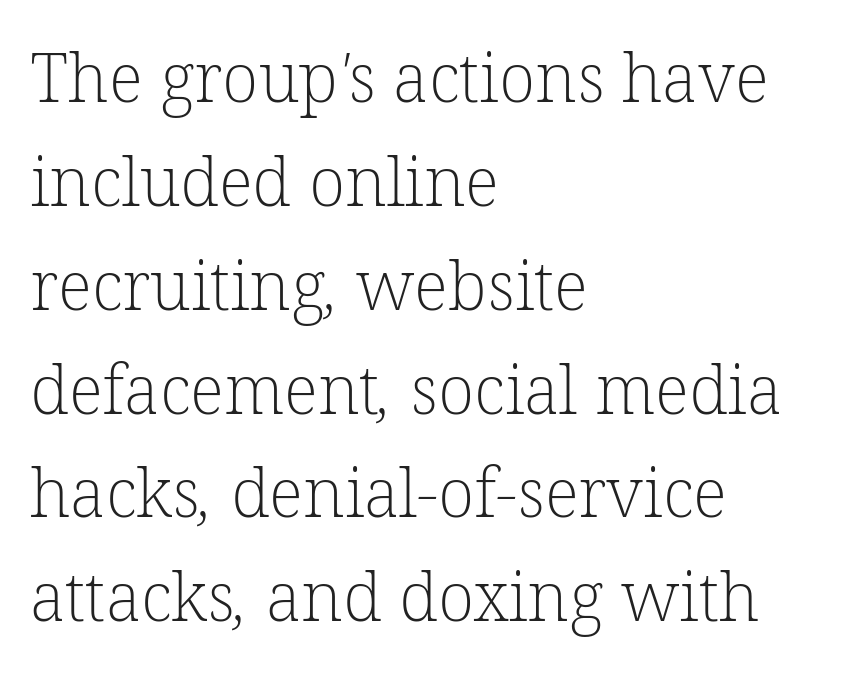
Q: Is the text bold? A: No.
Q: Is the typeface a serif or a sans-serif typeface? A: Serif.
Q: Is the text underlined? A: No.
Q: How is the paragraph aligned? A: Left-aligned.
Q: Is the spacing between letters normal or unusually wide? A: Normal.
Q: Is the spacing between lines tight, normal or loose? A: Normal.
Q: Width (condensed, normal, or wide)? A: Normal.
Q: Stroke contrast? A: Low.
Q: x-height? A: Medium.
Q: Monospaced? A: No.
